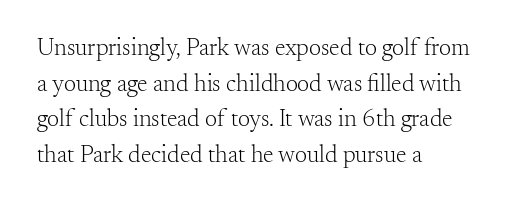
The image shows 24 px text type, upright; set left-aligned, normal line spacing (1.48x), normal letter spacing, not underlined.
